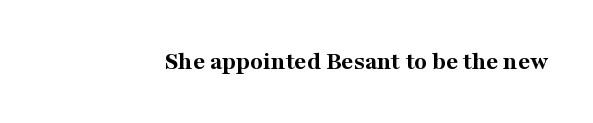
The image shows 26 px bold type, upright; set normal letter spacing, not underlined.
